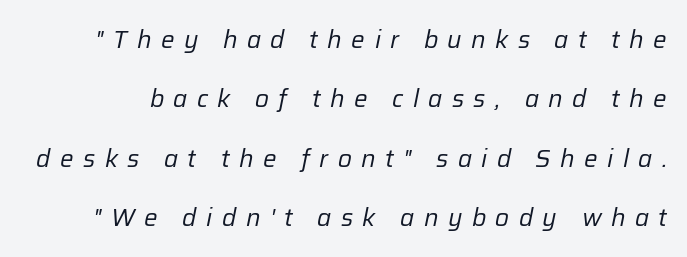
The image shows 24 px text type, italic (leaning right); set loose line spacing (2.47x), unusually wide letter spacing (+0.39 em), not underlined.
